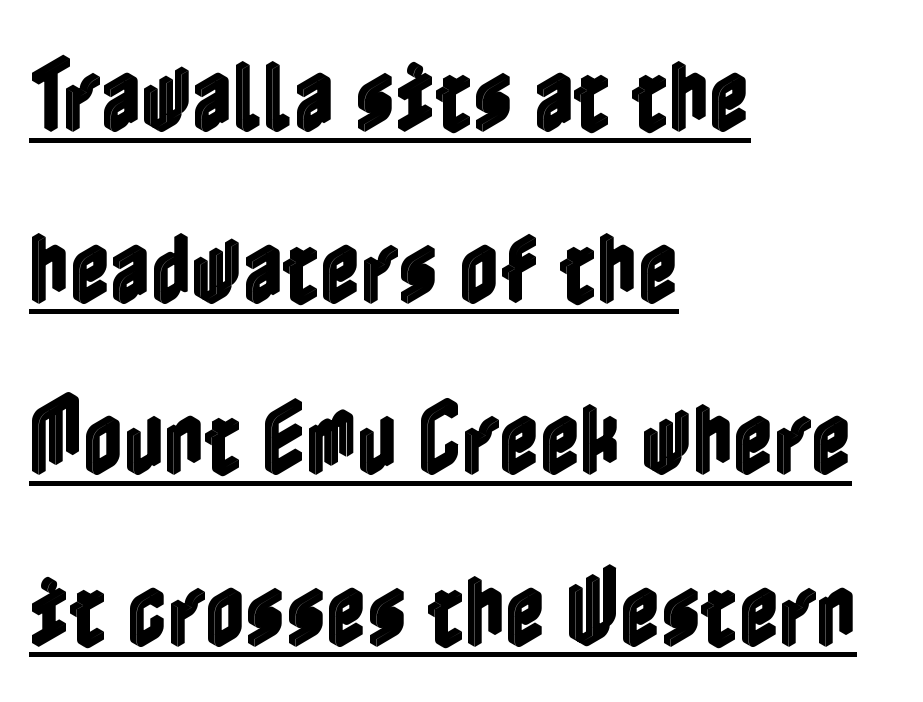
The image shows 78 px condensed type, upright; set left-aligned, loose line spacing (2.2x), normal letter spacing, underlined; a medium x-height.
